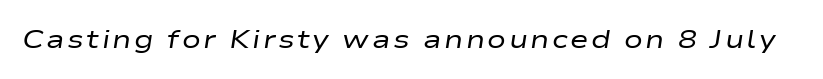
The image shows 25 px text type, italic (leaning right); set not underlined.
